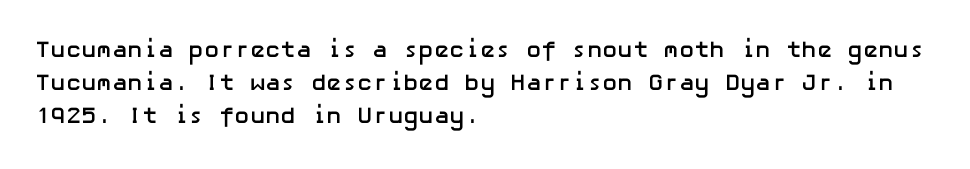
{"italic": "no", "bold": "yes", "underline": "no", "align": "left", "line_spacing": "normal", "line_spacing_ratio": 1.44, "letter_spacing": "normal", "letter_spacing_em": 0.0, "glyph_px": 23}
